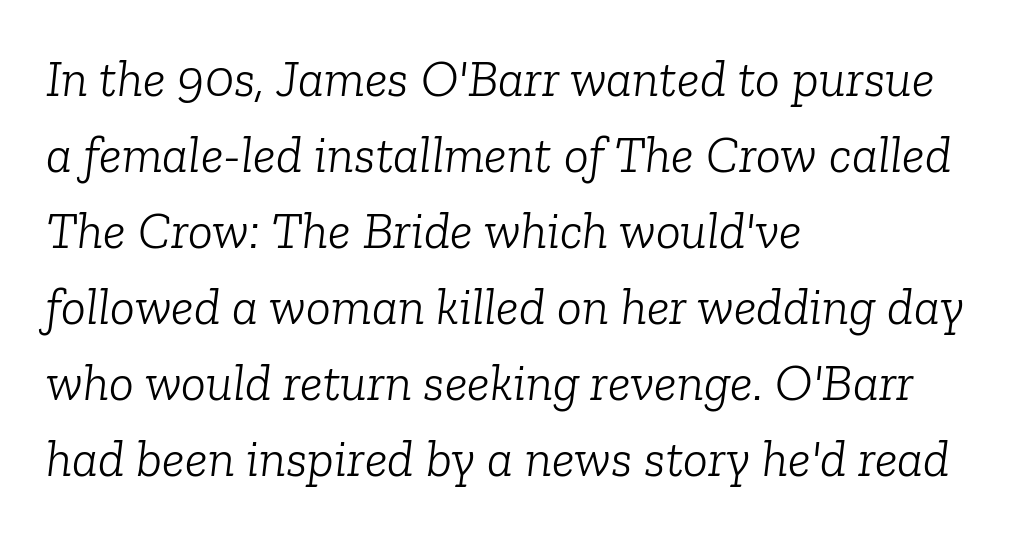
{"serif": "yes", "italic": "yes", "lean": "right", "slant_degrees": 6, "bold": "no", "weight": "light", "width": "normal", "stroke_contrast": "low", "x_height": "medium", "monospaced": "no", "underline": "no", "align": "left", "line_spacing": "normal", "line_spacing_ratio": 1.46, "letter_spacing": "normal", "letter_spacing_em": 0.0, "glyph_px": 52}
